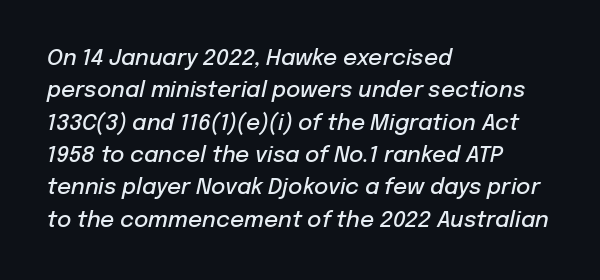
Heft: intermediate — a semibold. In terms of leading, this rendering sits right in the middle. Where is the straight margin? On the left. There is no visible air inserted between adjacent glyphs. Lines of text with bare space underneath. Does the lettering tilt? It does — this is italic.
